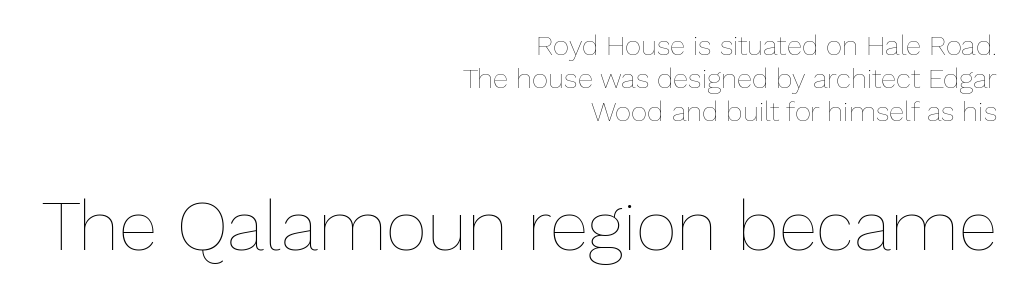
These two chunks differ in scale, with the bottom chunk taking the larger measure. Looks like regular typesetting: each glyph gets only the width it needs. Counters stay open thanks to moderate or lighter strokes. Is the block centered? No — it sits flush against the right margin.
